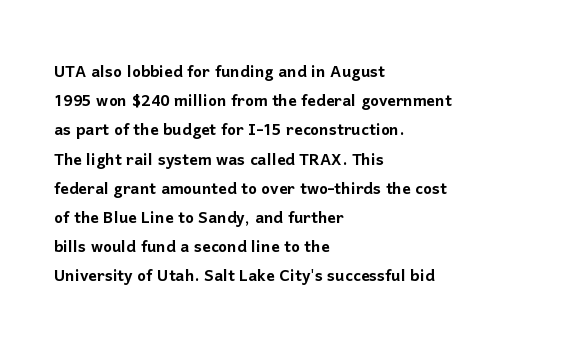
The image shows 21 px text type, upright; set left-aligned, normal line spacing (1.39x), normal letter spacing, not underlined.
